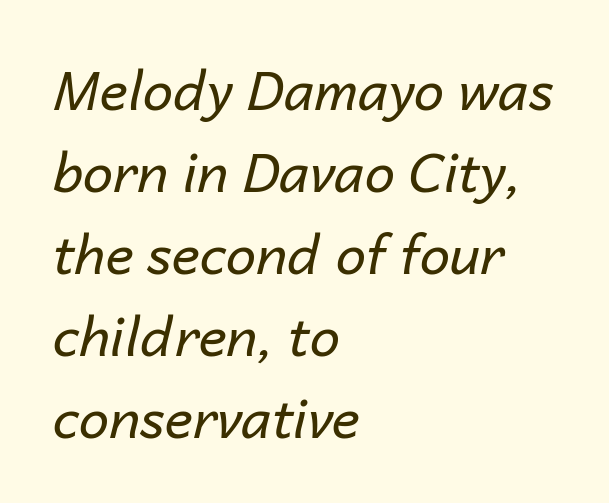
The image shows 54 px regular-weight type, italic (leaning right); set left-aligned, normal line spacing (1.52x), normal letter spacing, not underlined; low stroke contrast and a medium x-height.
